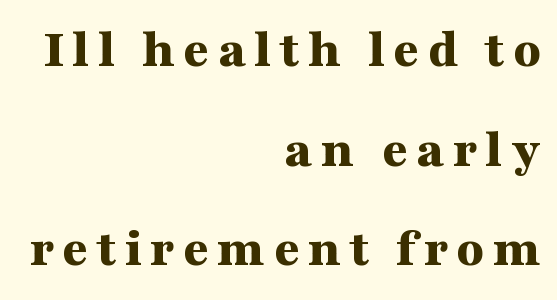
{"serif": "yes", "italic": "no", "bold": "yes", "weight": "bold", "width": "wide", "stroke_contrast": "medium", "x_height": "medium", "monospaced": "no", "underline": "no", "align": "right", "line_spacing_ratio": 1.78, "glyph_px": 56}
